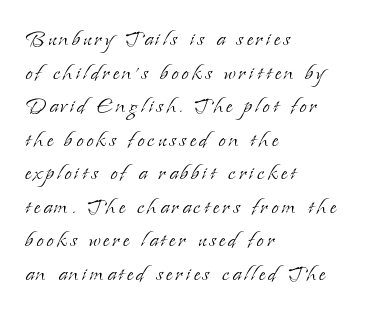
Is this a heavy cut? Hardly; it is regular or lighter. Letters rest on an invisible, unmarked baseline. Alignment: flush left. The leading is moderate, giving the passage an even texture.
